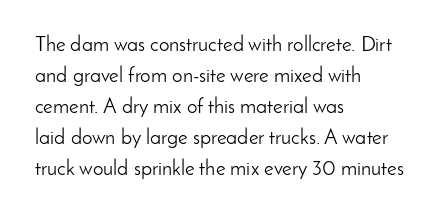
The image shows 21 px text type, upright; set left-aligned, normal line spacing (1.48x), normal letter spacing, not underlined.
